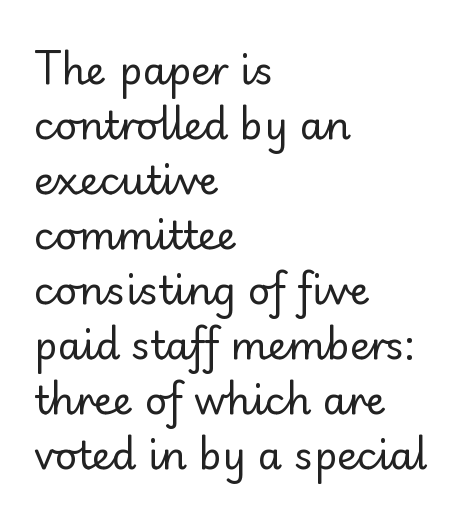
{"serif": "no", "italic": "no", "bold": "no", "weight": "regular", "width": "normal", "stroke_contrast": "low", "x_height": "small", "monospaced": "no", "underline": "no", "align": "left", "line_spacing": "normal", "line_spacing_ratio": 1.41, "letter_spacing": "normal", "letter_spacing_em": 0.0, "glyph_px": 39}
